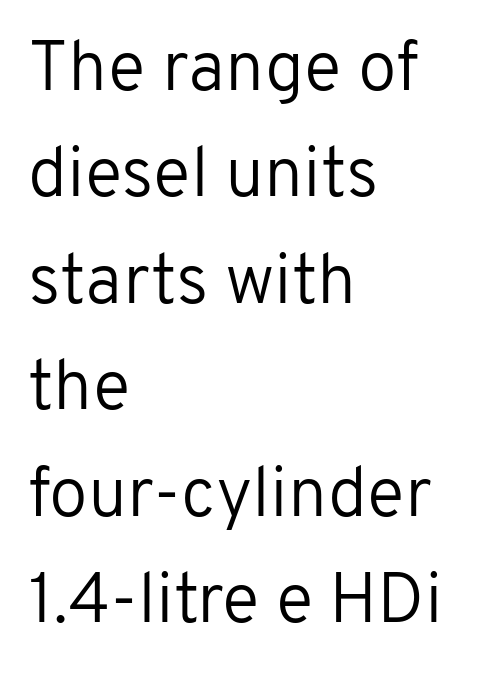
{"serif": "no", "italic": "no", "bold": "no", "weight": "regular", "width": "normal", "stroke_contrast": "low", "x_height": "medium", "monospaced": "no", "underline": "no", "align": "left", "line_spacing": "normal", "line_spacing_ratio": 1.52, "letter_spacing": "normal", "letter_spacing_em": 0.0, "glyph_px": 70}
